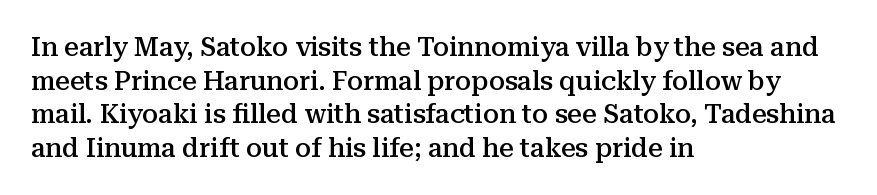
{"italic": "no", "bold": "semi", "underline": "no", "align": "left", "line_spacing": "normal", "line_spacing_ratio": 1.29, "letter_spacing": "normal", "letter_spacing_em": 0.0, "glyph_px": 26}
